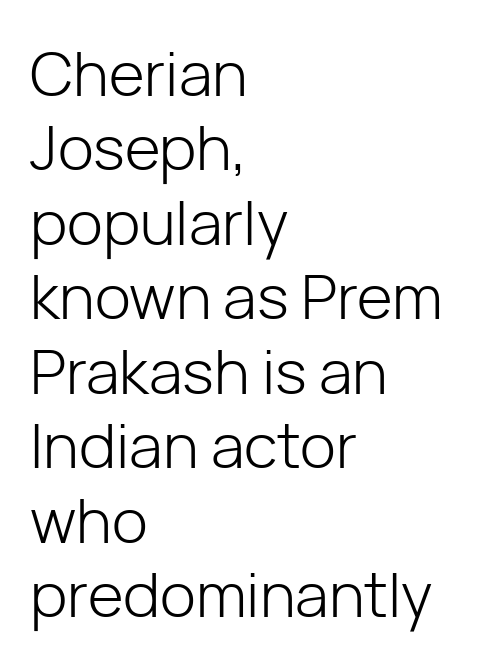
The image shows 61 px light sans-serif type, upright; set left-aligned, line spacing 1.22x, normal letter spacing, not underlined; low stroke contrast and a medium x-height.
